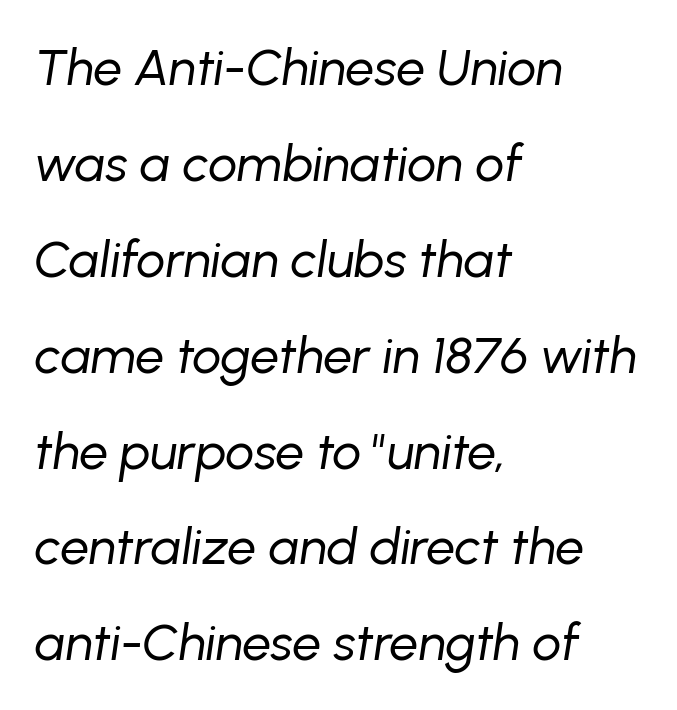
The image shows 51 px regular-weight type, italic (leaning right); set left-aligned, line spacing 1.88x, normal letter spacing, not underlined; low stroke contrast and a medium x-height.
